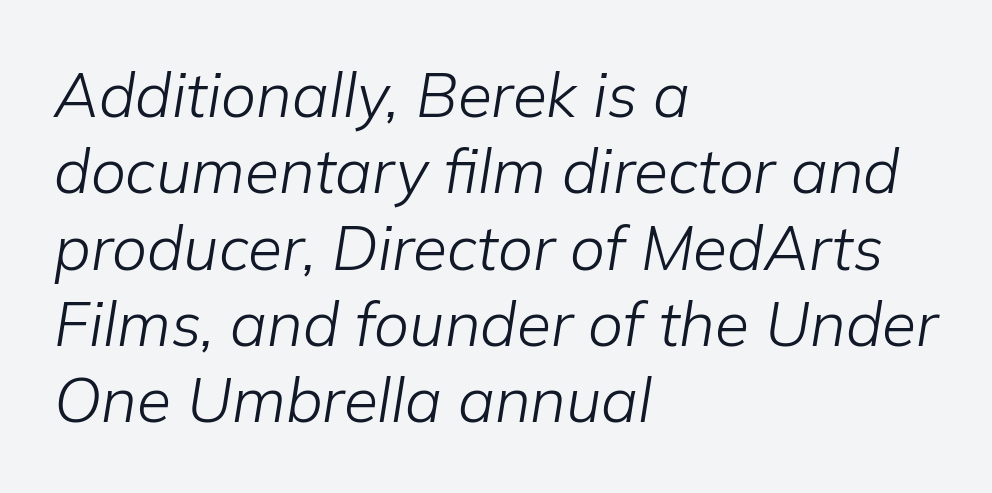
These lines are rendered in a variable-pitch font. Heft: none added — not bold. This sample uses plain, unmodified letter spacing. Rendered with sloped, italic letterforms. In CSS terms this would be text-align: left.
